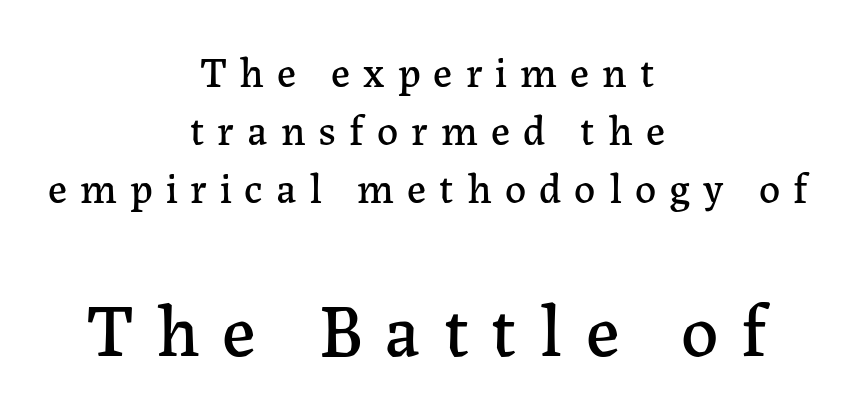
Q: Is the text italic (slanted)? A: No, it is upright.
Q: Is the typeface a serif or a sans-serif typeface? A: Serif.
Q: Is the text underlined? A: No.
Q: How is the paragraph aligned? A: Centered.
Q: Is the spacing between letters normal or unusually wide? A: Unusually wide.
Q: Is the spacing between lines tight, normal or loose? A: Normal.
Q: Which block of text is set in a larger size, the first (top) or the second (bottom)? A: The second (bottom) one.
Q: Width (condensed, normal, or wide)? A: Normal.
Q: Stroke contrast? A: Low.
Q: x-height? A: Medium.
Q: Monospaced? A: No.
